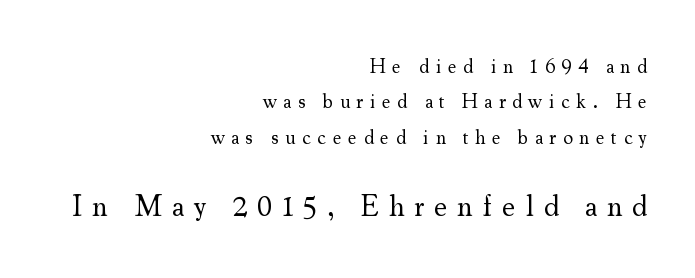
{"serif": "yes", "italic": "no", "bold": "no", "weight": "regular", "width": "normal", "stroke_contrast": "medium", "x_height": "small", "monospaced": "no", "underline": "no", "align": "right", "line_spacing_ratio": 1.77, "letter_spacing": "wide", "letter_spacing_em": 0.32, "larger_block": "second", "size_ratio": 1.5, "glyph_px": 30}
